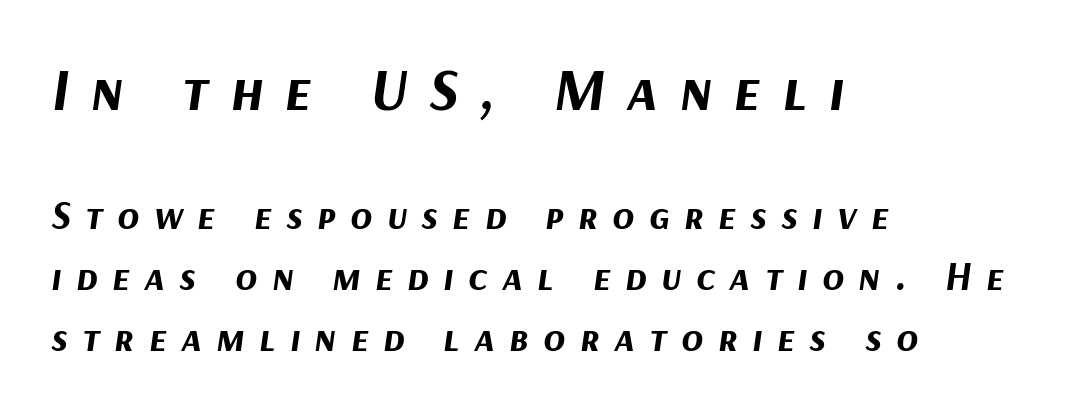
Bare-footed words on every line. What weight is shown? A full bold with thick strokes. Display-style spreading of the glyphs; the letterfit is very open. Every row of glyphs begins at an identical x-position on the left.
